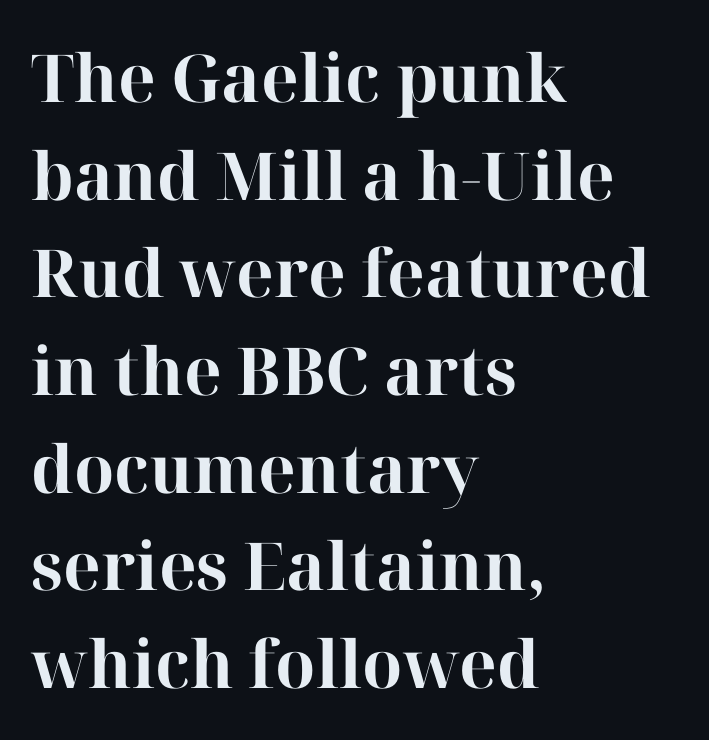
Q: Is the text bold? A: Yes.
Q: Is the text italic (slanted)? A: No, it is upright.
Q: Is the typeface a serif or a sans-serif typeface? A: Serif.
Q: Is the text underlined? A: No.
Q: How is the paragraph aligned? A: Left-aligned.
Q: Is the spacing between letters normal or unusually wide? A: Normal.
Q: Is the spacing between lines tight, normal or loose? A: Normal.
Q: Width (condensed, normal, or wide)? A: Normal.
Q: Stroke contrast? A: High.
Q: x-height? A: Medium.
Q: Monospaced? A: No.
